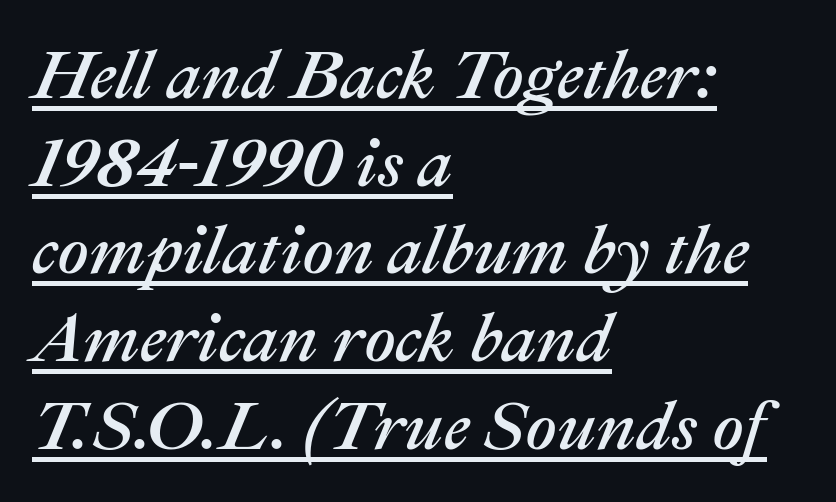
Q: Is the text italic (slanted)? A: Yes, it leans right by about 22 degrees.
Q: Is the text underlined? A: Yes.
Q: How is the paragraph aligned? A: Left-aligned.
Q: Is the spacing between letters normal or unusually wide? A: Normal.
Q: Is the spacing between lines tight, normal or loose? A: Normal.
Q: Width (condensed, normal, or wide)? A: Normal.
Q: Stroke contrast? A: Medium.
Q: x-height? A: Medium.
Q: Monospaced? A: No.
